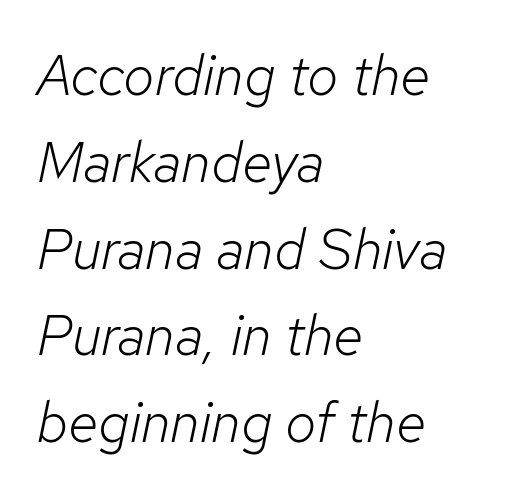
The image shows 56 px light type, italic (leaning right); set left-aligned, normal line spacing (1.55x), normal letter spacing, not underlined; low stroke contrast and a medium x-height.
